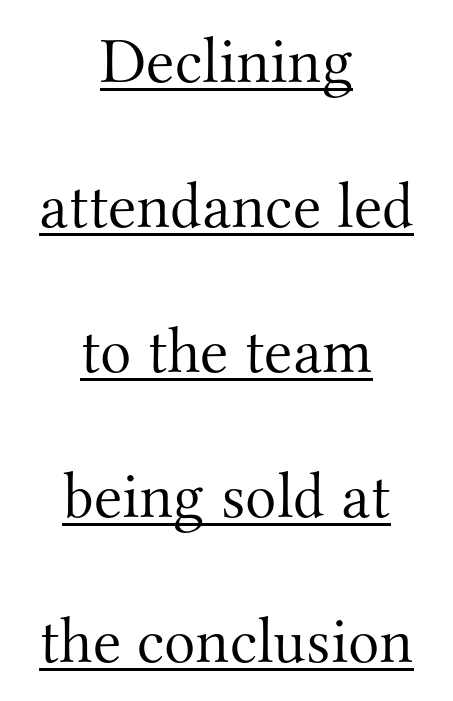
Baseline-to-baseline distance is far greater than the letter height. The letters advance in unequal steps, a hallmark of proportional type. A quiet, ordinary-to-light weight characterises the typeface. When letters stand straight like this, we call the style roman or upright. Students, note that the glyphs here touch the page at normal intervals. Students, observe the line beneath the letters — that is underlining.
